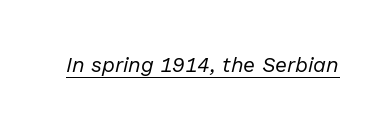
{"italic": "yes", "lean": "right", "slant_degrees": 13, "bold": "no", "underline": "yes", "letter_spacing": "normal", "letter_spacing_em": 0.0, "glyph_px": 21}
